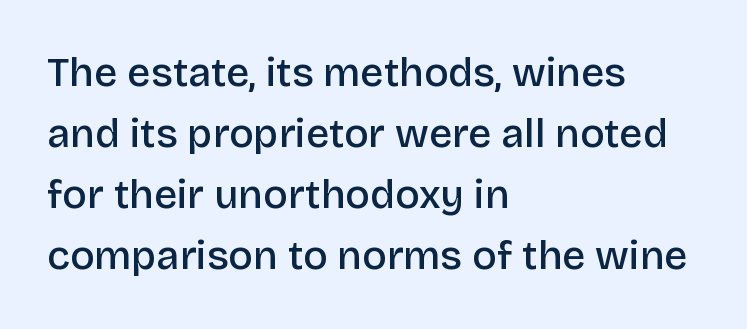
Q: Is the text bold? A: Semi-bold.
Q: Is the text italic (slanted)? A: No, it is upright.
Q: Is the typeface a serif or a sans-serif typeface? A: Sans-serif.
Q: Is the text underlined? A: No.
Q: How is the paragraph aligned? A: Left-aligned.
Q: Is the spacing between letters normal or unusually wide? A: Normal.
Q: Is the spacing between lines tight, normal or loose? A: Normal.
Q: Width (condensed, normal, or wide)? A: Normal.
Q: Stroke contrast? A: Low.
Q: x-height? A: Large.
Q: Monospaced? A: No.
